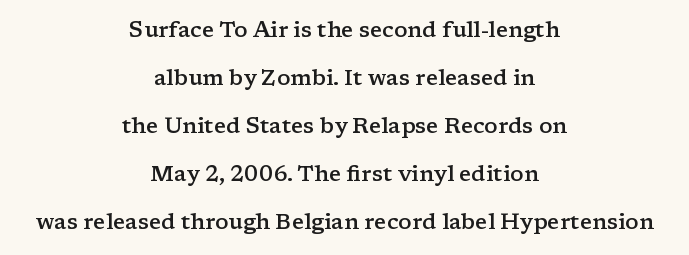
Q: Is the text bold? A: Semi-bold.
Q: Is the text italic (slanted)? A: No, it is upright.
Q: Is the text underlined? A: No.
Q: How is the paragraph aligned? A: Centered.
Q: Is the spacing between letters normal or unusually wide? A: Normal.
Q: Is the spacing between lines tight, normal or loose? A: Loose.
